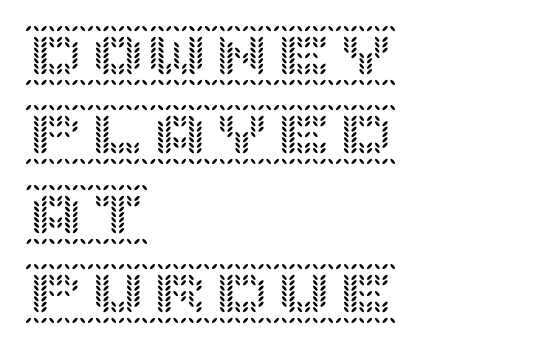
Q: Is the text italic (slanted)? A: No, it is upright.
Q: Is the text underlined? A: No.
Q: How is the paragraph aligned? A: Left-aligned.
Q: Is the spacing between letters normal or unusually wide? A: Normal.
Q: Is the spacing between lines tight, normal or loose? A: Normal.
Q: Width (condensed, normal, or wide)? A: Normal.
Q: x-height? A: Large.
